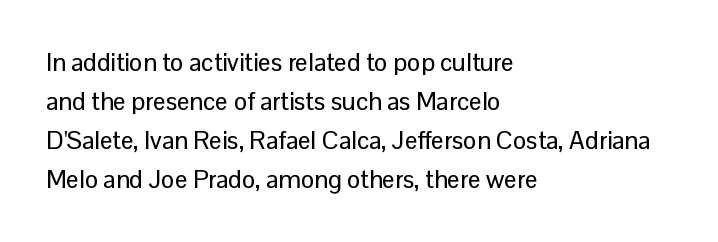
Q: Is the text italic (slanted)? A: No, it is upright.
Q: Is the text underlined? A: No.
Q: How is the paragraph aligned? A: Left-aligned.
Q: Is the spacing between letters normal or unusually wide? A: Normal.
Q: Is the spacing between lines tight, normal or loose? A: Normal.
